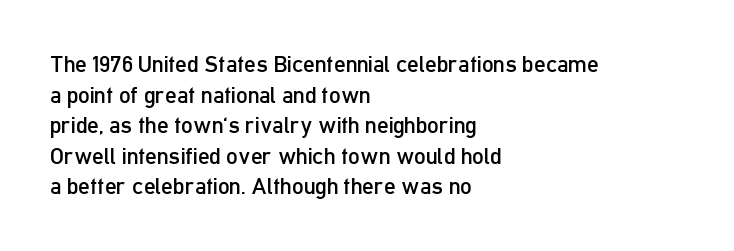
Q: Is the text bold? A: No.
Q: Is the text italic (slanted)? A: No, it is upright.
Q: Is the text underlined? A: No.
Q: How is the paragraph aligned? A: Left-aligned.
Q: Is the spacing between letters normal or unusually wide? A: Normal.
Q: Is the spacing between lines tight, normal or loose? A: Normal.
